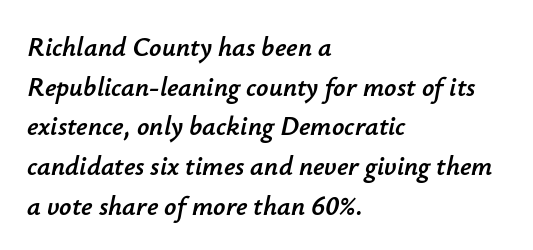
The image shows 27 px text type, italic (leaning right); set left-aligned, normal line spacing (1.47x), normal letter spacing, not underlined.
